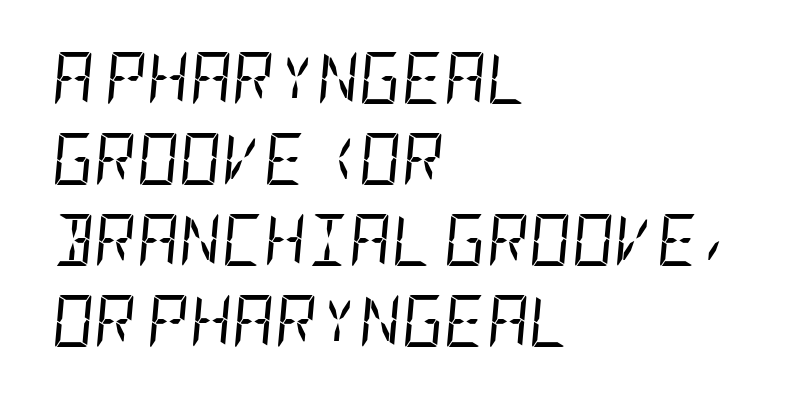
Q: Is the text bold? A: No.
Q: Is the text italic (slanted)? A: Yes, it leans right by about 5 degrees.
Q: Is the text underlined? A: No.
Q: How is the paragraph aligned? A: Left-aligned.
Q: Is the spacing between letters normal or unusually wide? A: Normal.
Q: Is the spacing between lines tight, normal or loose? A: Normal.
Q: Width (condensed, normal, or wide)? A: Condensed.
Q: Stroke contrast? A: Low.
Q: x-height? A: Large.
